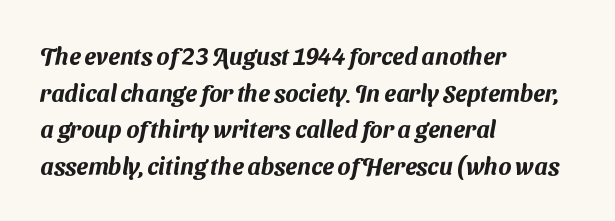
The image shows 24 px text type; set left-aligned, normal line spacing (1.53x), normal letter spacing, not underlined.
